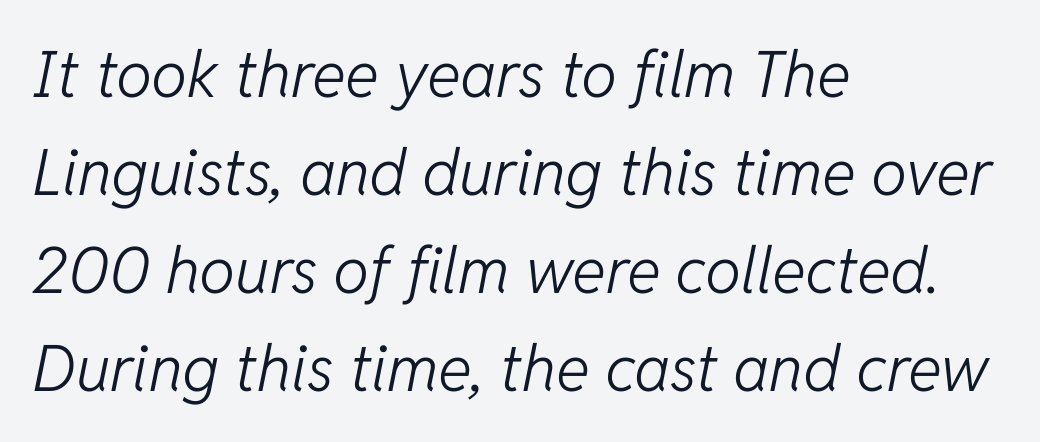
The image shows 64 px light type, italic (leaning right); set left-aligned, normal line spacing (1.53x), normal letter spacing, not underlined; low stroke contrast and a medium x-height.
